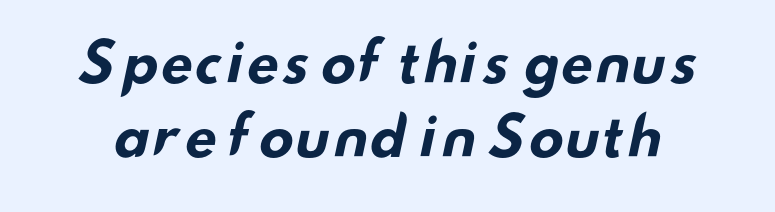
Q: Is the text bold? A: Yes.
Q: Is the typeface a serif or a sans-serif typeface? A: Sans-serif.
Q: Is the text underlined? A: No.
Q: Is the spacing between letters normal or unusually wide? A: Normal.
Q: Is the spacing between lines tight, normal or loose? A: Normal.
Q: Width (condensed, normal, or wide)? A: Wide.
Q: Stroke contrast? A: Low.
Q: x-height? A: Small.
Q: Monospaced? A: No.
